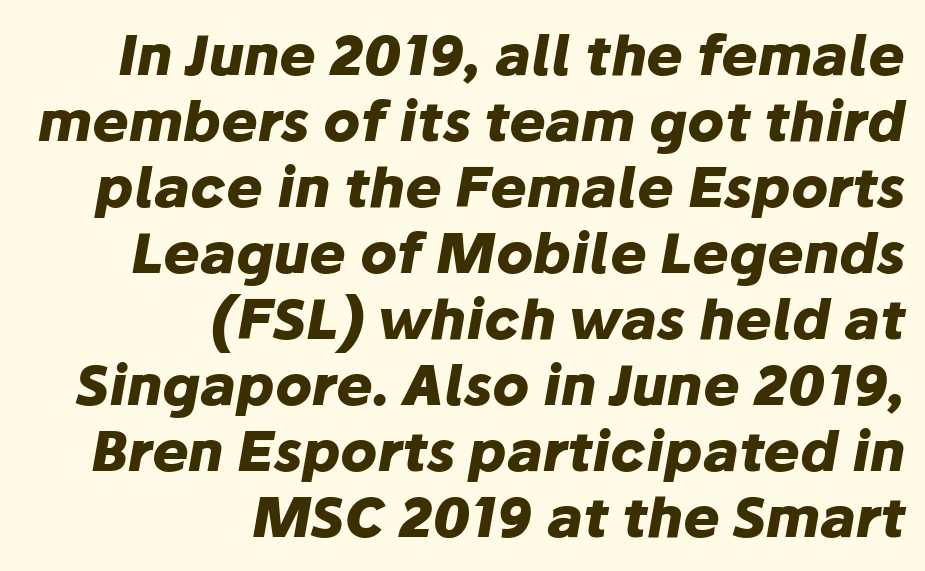
Q: Is the text bold? A: Yes.
Q: Is the text italic (slanted)? A: Yes, it leans right by about 10 degrees.
Q: Is the text underlined? A: No.
Q: How is the paragraph aligned? A: Right-aligned.
Q: Is the spacing between letters normal or unusually wide? A: Normal.
Q: Width (condensed, normal, or wide)? A: Normal.
Q: Stroke contrast? A: Low.
Q: x-height? A: Medium.
Q: Monospaced? A: No.
